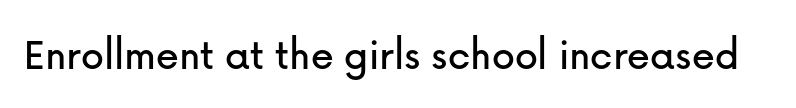
{"serif": "no", "italic": "no", "width": "normal", "stroke_contrast": "low", "x_height": "medium", "monospaced": "no", "underline": "no", "letter_spacing": "normal", "letter_spacing_em": 0.0, "glyph_px": 46}
